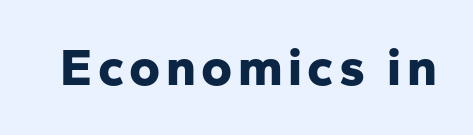
{"serif": "no", "italic": "no", "bold": "yes", "weight": "bold", "width": "normal", "stroke_contrast": "low", "x_height": "medium", "monospaced": "no", "underline": "no", "glyph_px": 53}
